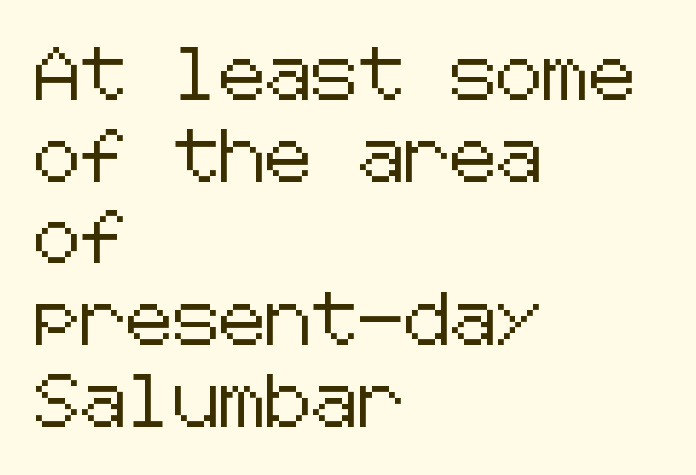
{"serif": "no", "italic": "no", "width": "normal", "stroke_contrast": "low", "x_height": "medium", "underline": "no", "align": "left", "line_spacing": "normal", "line_spacing_ratio": 1.57, "letter_spacing": "normal", "letter_spacing_em": 0.0, "glyph_px": 52}
